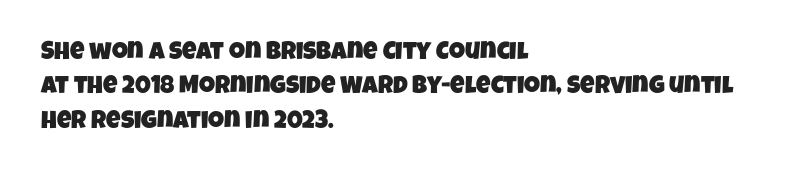
Q: Is the text underlined? A: No.
Q: How is the paragraph aligned? A: Left-aligned.
Q: Is the spacing between letters normal or unusually wide? A: Normal.
Q: Is the spacing between lines tight, normal or loose? A: Normal.
